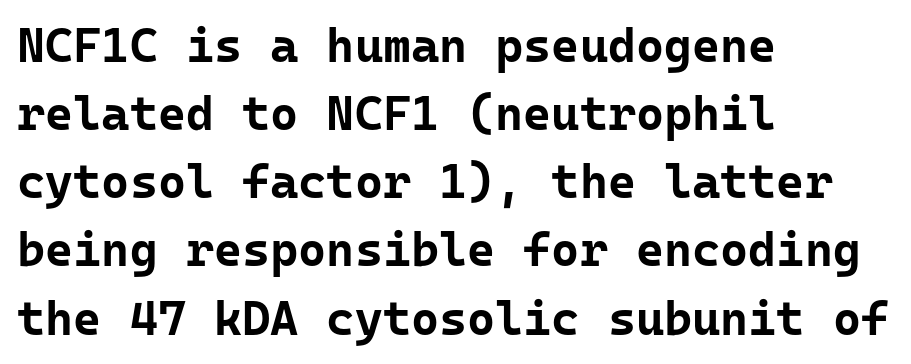
The vertical gap from one line to the next is medium. You can tell from the bare stems that sans-serif type was used. Tall strokes in this sample are plumb rather than angled. Set as a true bold cut, around the 700 mark. Nothing unusual about the tracking: characters are spaced as the font intends.
